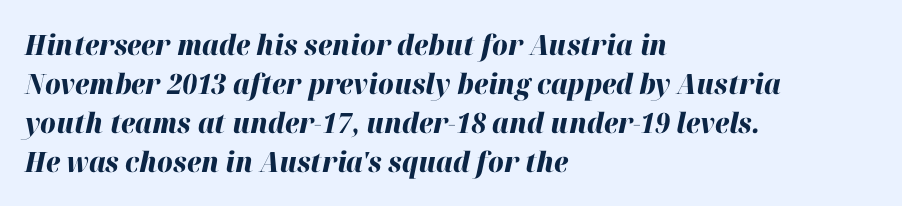
Q: Is the text bold? A: Yes.
Q: Is the text italic (slanted)? A: Yes, it leans right by about 12 degrees.
Q: Is the text underlined? A: No.
Q: How is the paragraph aligned? A: Left-aligned.
Q: Is the spacing between letters normal or unusually wide? A: Normal.
Q: Is the spacing between lines tight, normal or loose? A: Normal.
Q: Width (condensed, normal, or wide)? A: Normal.
Q: Stroke contrast? A: High.
Q: x-height? A: Medium.
Q: Monospaced? A: No.
